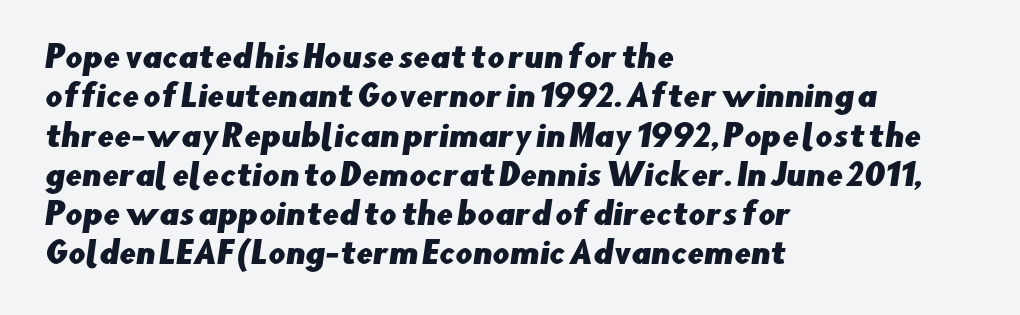
The image shows 30 px sans-serif type; set left-aligned, normal line spacing (1.31x), normal letter spacing, not underlined; low stroke contrast and a small x-height.
